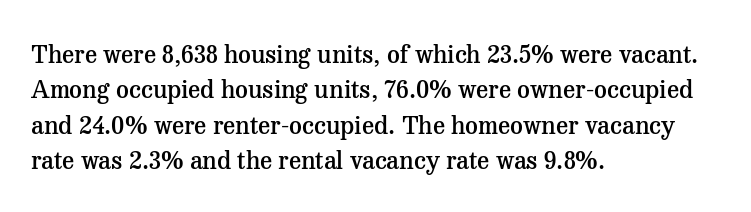
The image shows 25 px text type, upright; set left-aligned, normal line spacing (1.42x), normal letter spacing, not underlined.
